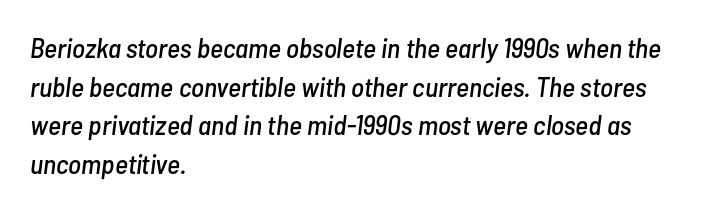
{"italic": "yes", "lean": "right", "slant_degrees": 7, "width": "condensed", "stroke_contrast": "low", "x_height": "medium", "monospaced": "no", "underline": "no", "align": "left", "line_spacing": "normal", "line_spacing_ratio": 1.38, "letter_spacing": "normal", "letter_spacing_em": 0.0, "glyph_px": 28}
